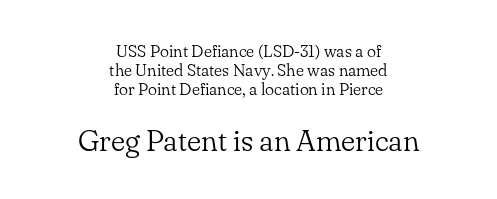
{"serif": "yes", "italic": "no", "bold": "no", "weight": "light", "width": "normal", "stroke_contrast": "low", "x_height": "small", "monospaced": "no", "underline": "no", "align": "center", "line_spacing": "tight", "line_spacing_ratio": 1.11, "letter_spacing": "normal", "letter_spacing_em": 0.0, "larger_block": "second", "size_ratio": 1.76, "glyph_px": 30}
